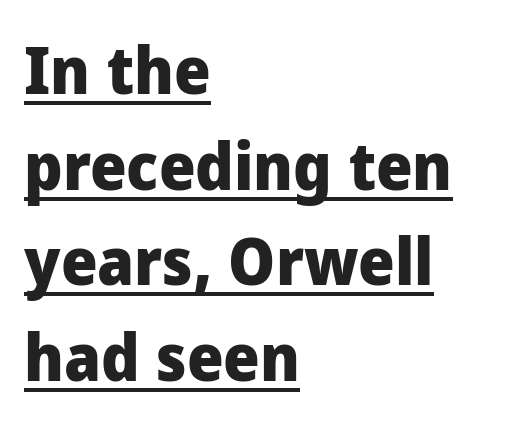
{"serif": "no", "italic": "no", "bold": "yes", "weight": "heavy", "width": "normal", "stroke_contrast": "low", "x_height": "medium", "monospaced": "no", "underline": "yes", "align": "left", "line_spacing": "normal", "line_spacing_ratio": 1.47, "letter_spacing": "normal", "letter_spacing_em": 0.0, "glyph_px": 65}
